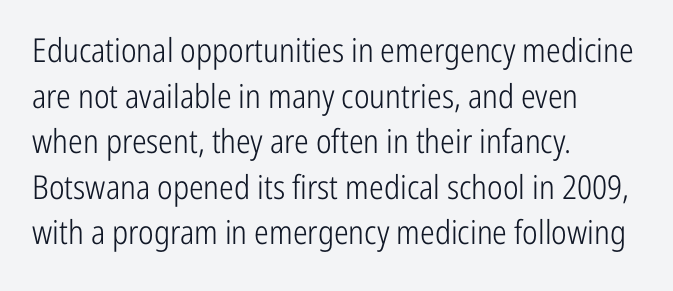
{"serif": "no", "italic": "no", "bold": "no", "weight": "light", "width": "condensed", "stroke_contrast": "low", "x_height": "medium", "monospaced": "no", "underline": "no", "align": "left", "line_spacing": "normal", "line_spacing_ratio": 1.38, "letter_spacing": "normal", "letter_spacing_em": 0.0, "glyph_px": 33}
